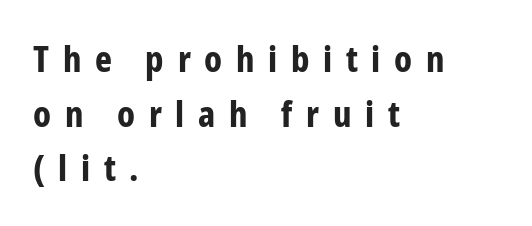
{"serif": "no", "italic": "no", "bold": "yes", "weight": "bold", "width": "condensed", "stroke_contrast": "low", "x_height": "medium", "monospaced": "no", "underline": "no", "align": "left", "line_spacing": "normal", "line_spacing_ratio": 1.52, "letter_spacing": "wide", "letter_spacing_em": 0.38, "glyph_px": 36}
